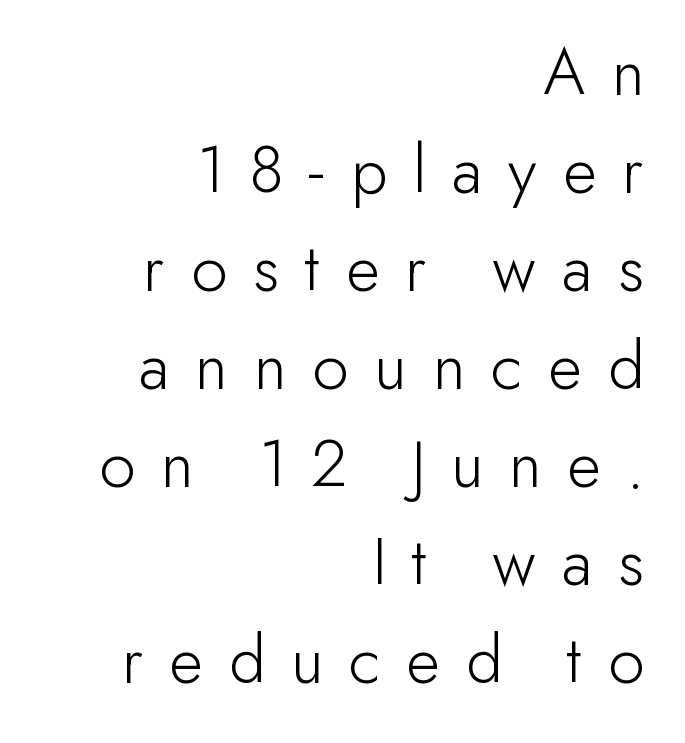
{"serif": "no", "italic": "no", "bold": "no", "weight": "light", "width": "normal", "stroke_contrast": "low", "x_height": "small", "monospaced": "no", "underline": "no", "align": "right", "line_spacing": "normal", "line_spacing_ratio": 1.4, "letter_spacing": "wide", "letter_spacing_em": 0.37, "glyph_px": 70}
